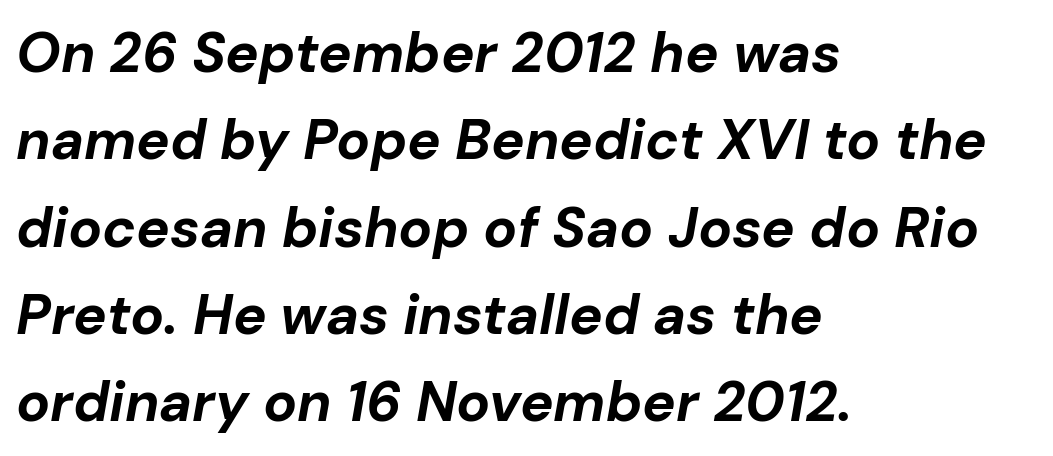
The image shows 56 px bold type, italic (leaning right); set left-aligned, normal line spacing (1.56x), normal letter spacing, not underlined; low stroke contrast and a medium x-height.
